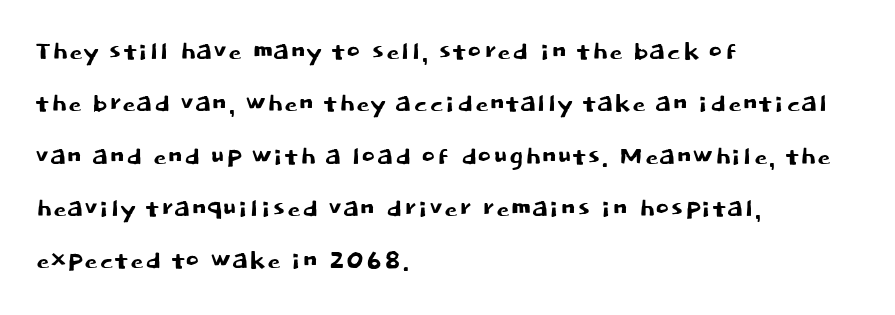
{"serif": "no", "italic": "no", "width": "normal", "stroke_contrast": "low", "x_height": "large", "monospaced": "no", "underline": "no", "align": "left", "line_spacing": "normal", "line_spacing_ratio": 1.54, "letter_spacing": "normal", "letter_spacing_em": 0.0, "glyph_px": 34}
